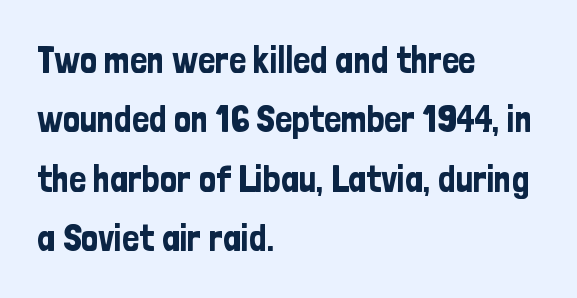
Q: Is the text italic (slanted)? A: No, it is upright.
Q: Is the typeface a serif or a sans-serif typeface? A: Sans-serif.
Q: Is the text underlined? A: No.
Q: How is the paragraph aligned? A: Left-aligned.
Q: Is the spacing between letters normal or unusually wide? A: Normal.
Q: Is the spacing between lines tight, normal or loose? A: Normal.
Q: Width (condensed, normal, or wide)? A: Condensed.
Q: Stroke contrast? A: Low.
Q: x-height? A: Medium.
Q: Monospaced? A: No.
